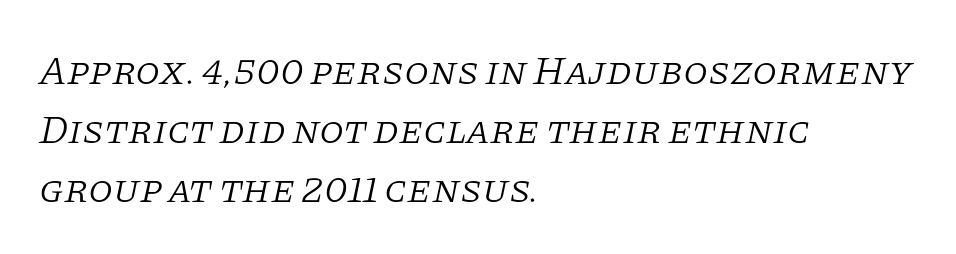
{"serif": "yes", "italic": "yes", "lean": "right", "slant_degrees": 11, "bold": "no", "weight": "light", "width": "normal", "stroke_contrast": "low", "x_height": "large", "monospaced": "no", "underline": "no", "align": "left", "line_spacing": "normal", "line_spacing_ratio": 1.47, "letter_spacing": "normal", "letter_spacing_em": 0.0, "glyph_px": 40}
